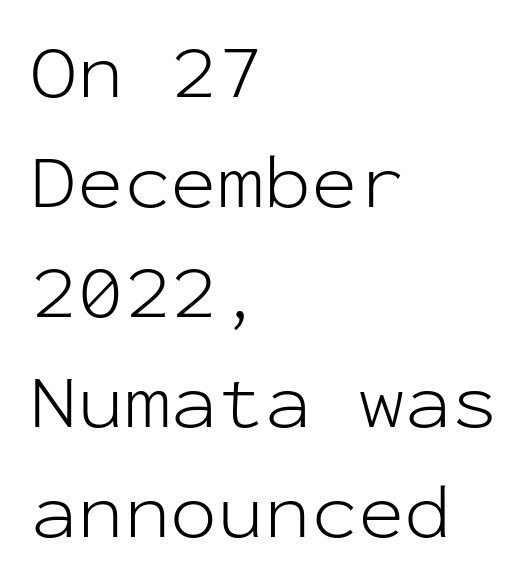
The compositor pushed each line to the left boundary. Serif or sans? Sans — the stroke terminals are bare. Normally led — the rows are evenly, conventionally spaced. This sample has the even, mechanical cadence of fixed-width lettering. The strip under each line holds only bare page.
